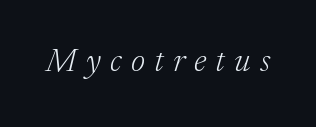
The image shows 34 px light serif type, italic (leaning right); set unusually wide letter spacing (+0.27 em), not underlined; low stroke contrast and a medium x-height.
